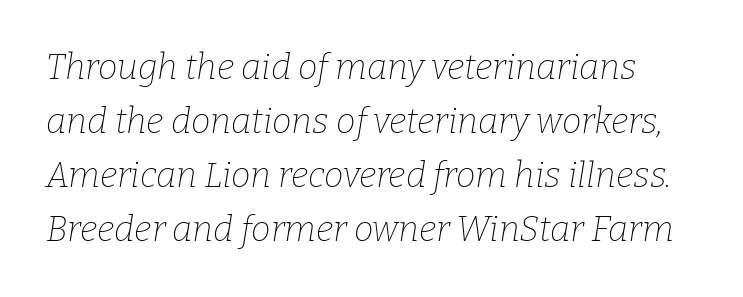
{"serif": "yes", "italic": "yes", "lean": "right", "slant_degrees": 9, "bold": "no", "weight": "thin", "width": "normal", "stroke_contrast": "low", "x_height": "medium", "monospaced": "no", "underline": "no", "line_spacing": "normal", "line_spacing_ratio": 1.54, "letter_spacing": "normal", "letter_spacing_em": 0.0, "glyph_px": 35}
